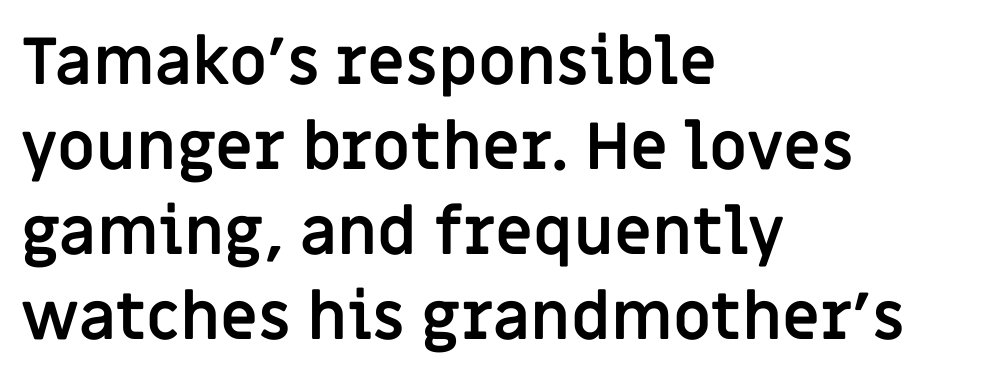
{"serif": "no", "italic": "no", "bold": "yes", "weight": "semibold", "width": "normal", "stroke_contrast": "low", "x_height": "large", "monospaced": "no", "underline": "no", "align": "left", "line_spacing": "normal", "line_spacing_ratio": 1.31, "letter_spacing": "normal", "letter_spacing_em": 0.0, "glyph_px": 65}
